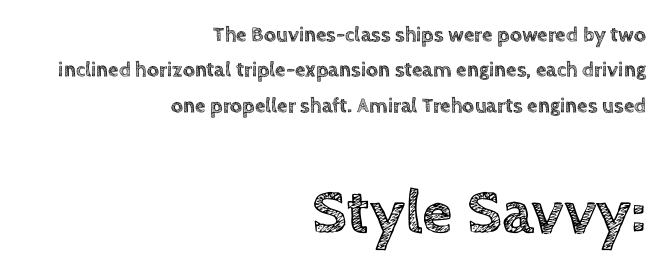
The image shows 62 px text type, upright; set right-aligned, normal line spacing (1.68x), normal letter spacing, not underlined; the second (bottom) block is 2.95x larger; a large x-height.
